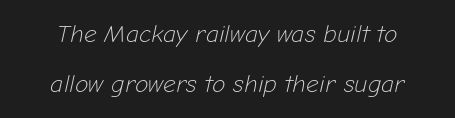
{"italic": "yes", "lean": "right", "slant_degrees": 12, "bold": "no", "underline": "no", "align": "center", "line_spacing": "loose", "line_spacing_ratio": 1.99, "letter_spacing": "normal", "letter_spacing_em": 0.0, "glyph_px": 25}
